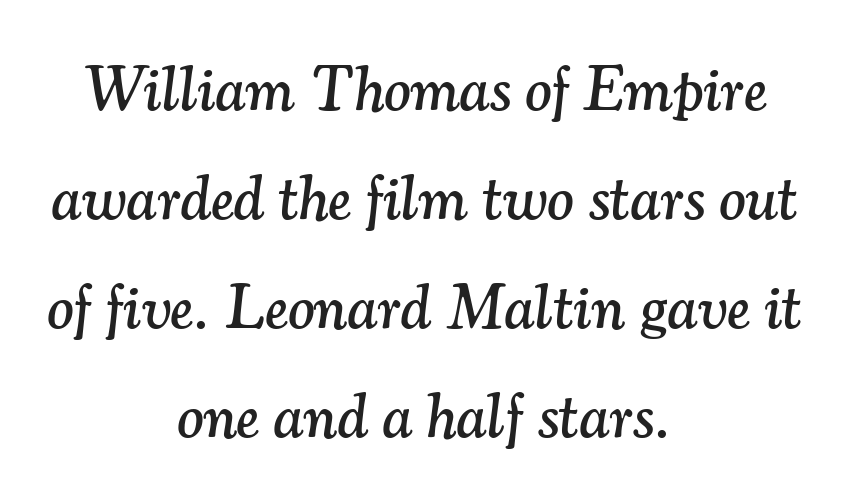
Note: serifs present on the glyphs. Slant detected: the letters are inclined. The face used here is proportionally spaced, like ordinary book or web type. Unmarked baselines from the first word to the last. Does extra space separate the letters? No, they use regular spacing. Both edges are ragged and mirror each other, which tells us the setting is centered.
